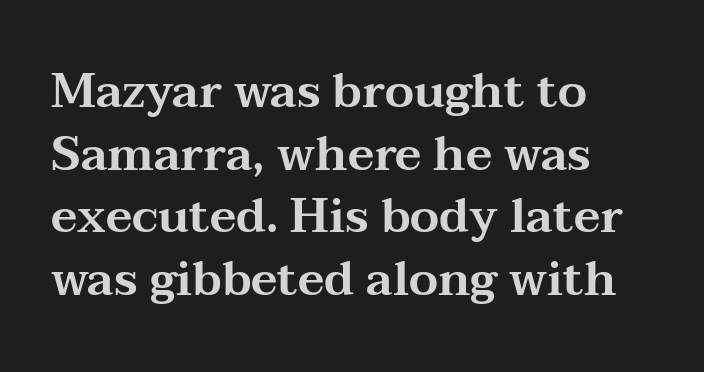
The image shows 47 px wide serif type, upright; set left-aligned, normal line spacing (1.33x), normal letter spacing, not underlined; medium stroke contrast and a medium x-height.
